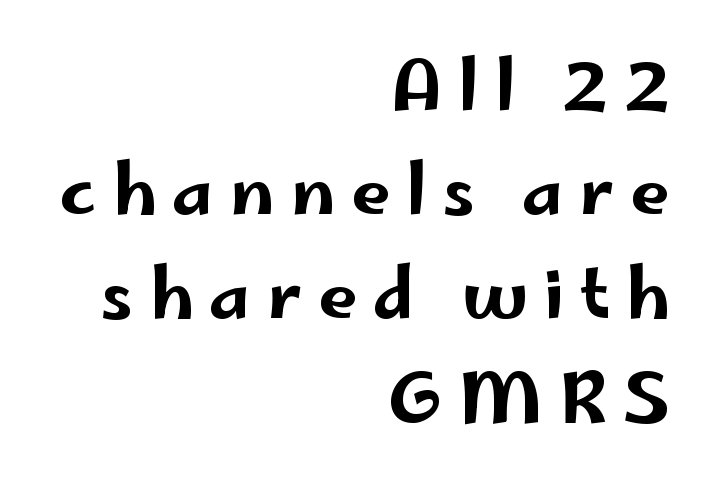
The image shows 69 px wide sans-serif type, upright; set right-aligned, normal line spacing (1.51x), unusually wide letter spacing (+0.23 em), not underlined; low stroke contrast and a small x-height.
